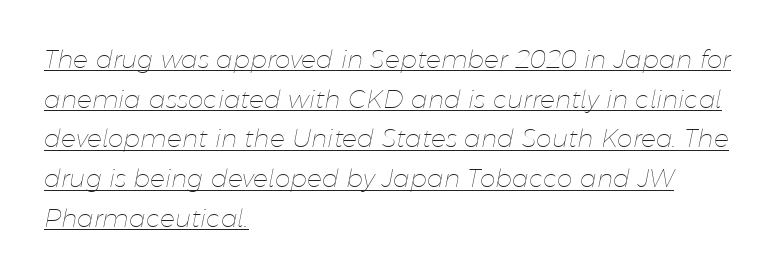
{"italic": "yes", "lean": "right", "slant_degrees": 11, "bold": "no", "underline": "yes", "align": "left", "line_spacing": "normal", "line_spacing_ratio": 1.59, "letter_spacing": "normal", "letter_spacing_em": 0.0, "glyph_px": 25}
